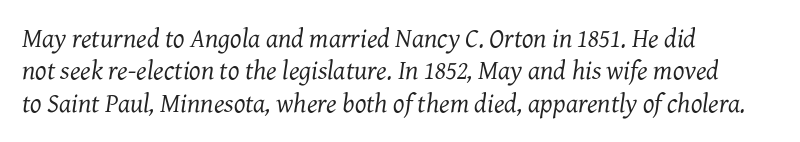
Q: Is the text bold? A: No.
Q: Is the text italic (slanted)? A: Yes, it leans right by about 7 degrees.
Q: Is the text underlined? A: No.
Q: How is the paragraph aligned? A: Left-aligned.
Q: Is the spacing between letters normal or unusually wide? A: Normal.
